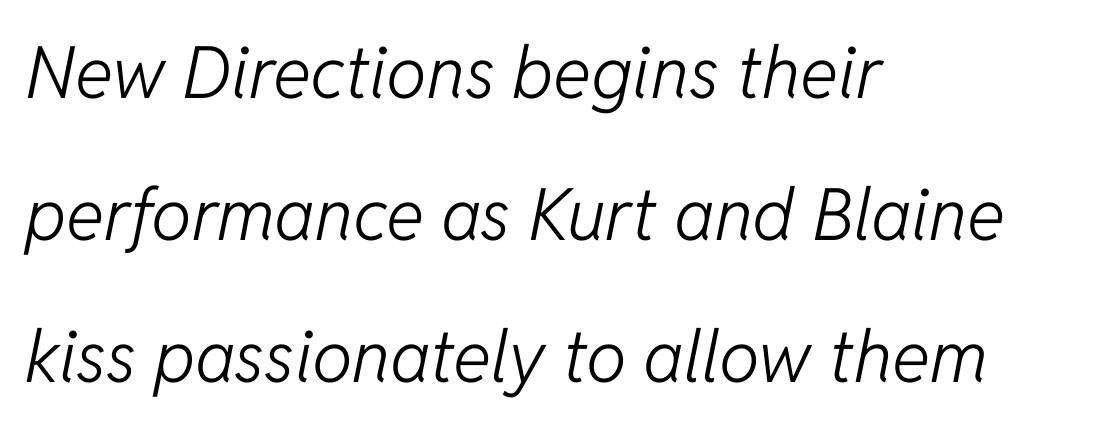
{"italic": "yes", "lean": "right", "slant_degrees": 11, "bold": "no", "weight": "light", "width": "normal", "stroke_contrast": "low", "x_height": "medium", "monospaced": "no", "underline": "no", "align": "left", "line_spacing": "loose", "line_spacing_ratio": 1.97, "letter_spacing": "normal", "letter_spacing_em": 0.0, "glyph_px": 72}
